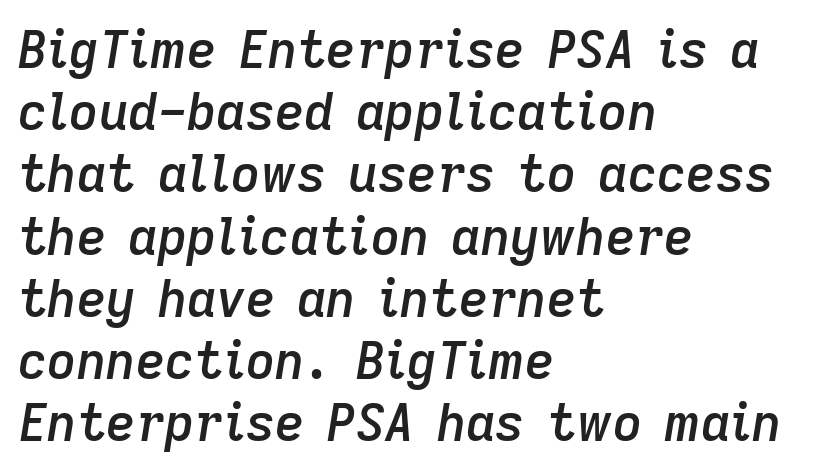
The image shows 51 px semibold type, italic (leaning right); set left-aligned, line spacing 1.22x, normal letter spacing, not underlined; low stroke contrast and a medium x-height.
